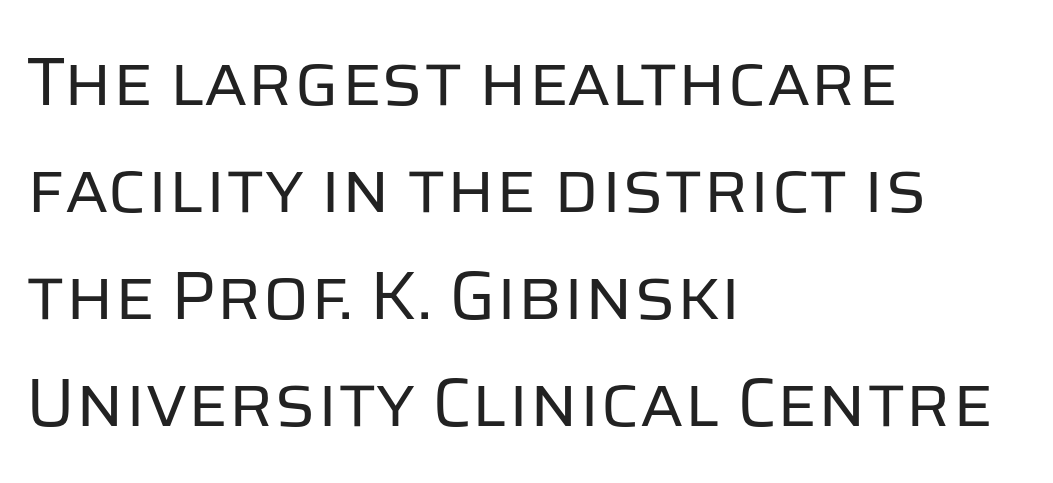
The gaps between neighbouring characters are ordinary and unremarkable. Vertically, the passage feels balanced, rows spaced as you'd expect. Beneath every word, the page is bare. Which margin do the lines hug? The left one — the right edge is uneven. The face used here is proportionally spaced, like ordinary book or web type. Caption: face not bold, strokes unweighted.
